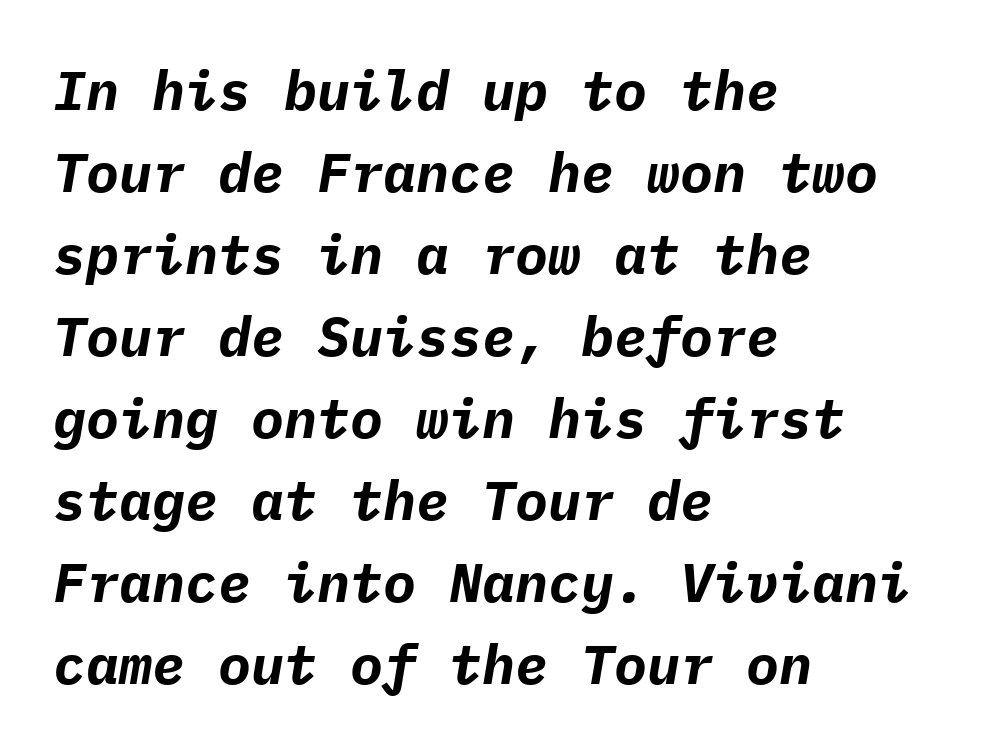
{"italic": "yes", "lean": "right", "slant_degrees": 9, "bold": "yes", "weight": "bold", "width": "normal", "stroke_contrast": "low", "x_height": "medium", "monospaced": "yes", "underline": "no", "align": "left", "line_spacing": "normal", "line_spacing_ratio": 1.49, "letter_spacing": "normal", "letter_spacing_em": 0.0, "glyph_px": 55}
